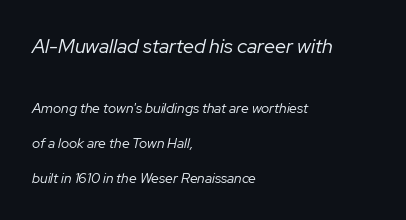
{"italic": "yes", "lean": "right", "slant_degrees": 12, "bold": "no", "underline": "no", "align": "left", "line_spacing": "loose", "line_spacing_ratio": 2.49, "letter_spacing": "normal", "letter_spacing_em": 0.0, "larger_block": "first", "size_ratio": 1.43, "glyph_px": 20}
